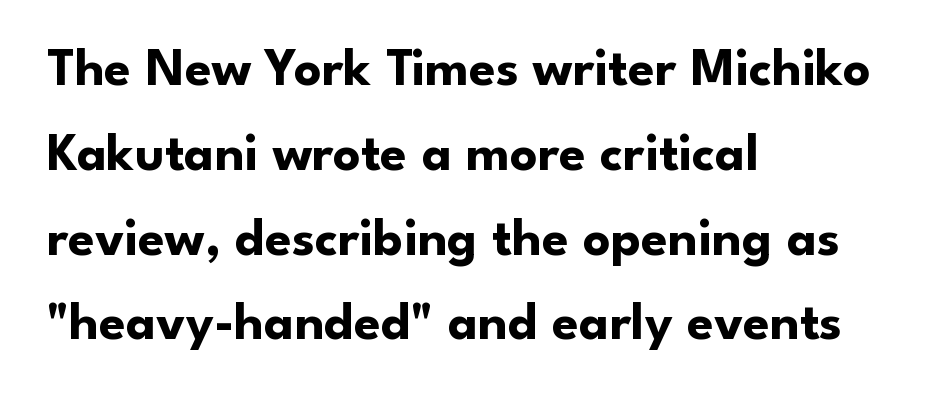
The image shows 54 px bold sans-serif type, upright; set left-aligned, normal line spacing (1.57x), normal letter spacing, not underlined; low stroke contrast and a small x-height.
